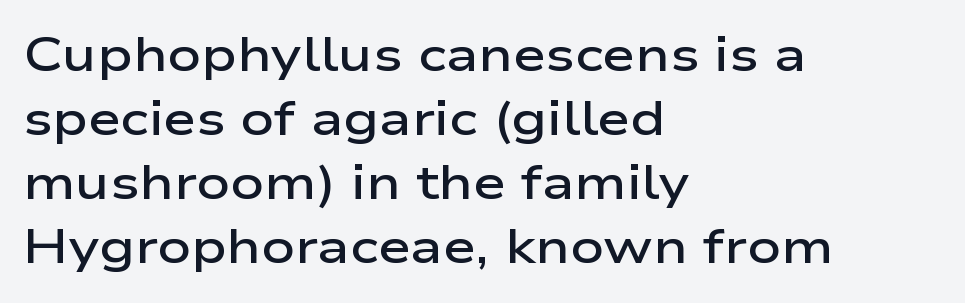
Line starts are locked; line ends wander. Examine the stroke ends and you'll find no serifs. The passage shown is semibold, sitting just below true bold. Tall strokes in this sample are plumb rather than angled.
